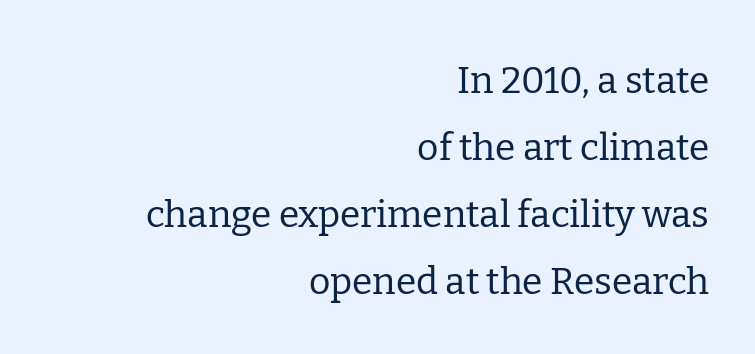
Proportional: the letters do not fall into vertical columns. Style check: upright. Nobody drew a line under any word here. Regarding serifs, this sample has them.
